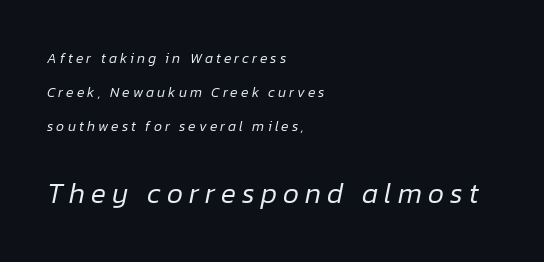
The image shows 28 px regular-weight type, italic (leaning right); set left-aligned, loose line spacing (2.44x), unusually wide letter spacing (+0.22 em), not underlined; the second (bottom) block is 2.0x larger; low stroke contrast and a medium x-height.
